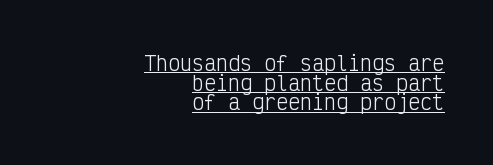
The image shows 20 px text type, upright; set right-aligned, tight line spacing (0.98x), normal letter spacing, underlined.
